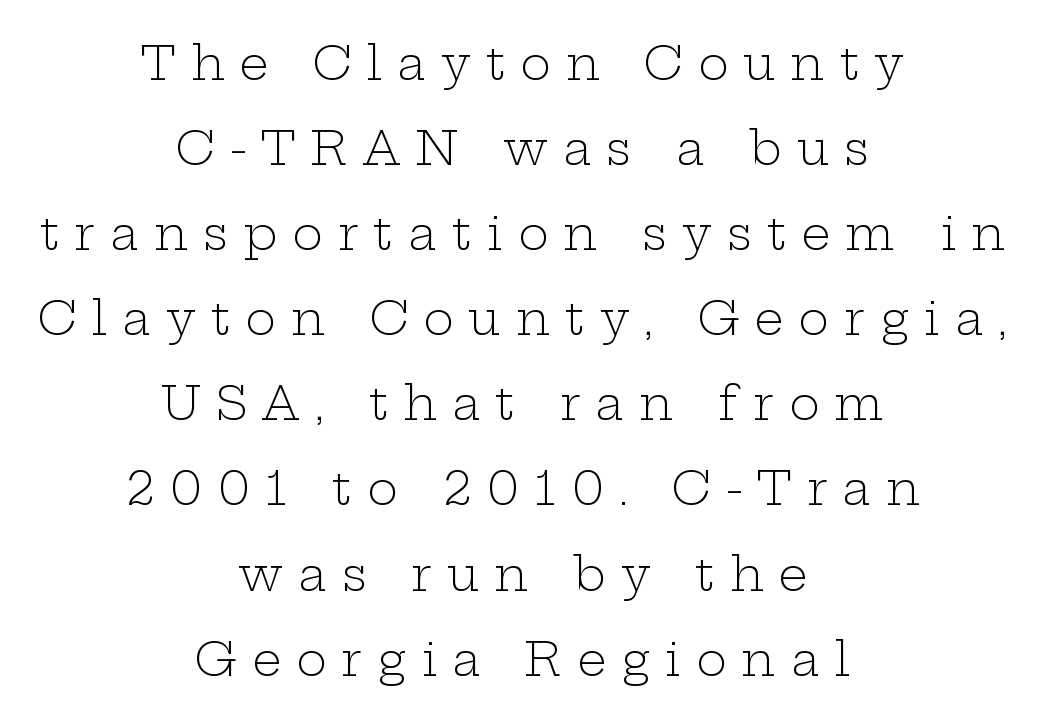
This is not heavy type; no bold has been used. Style check: upright. The face used here is proportionally spaced, like ordinary book or web type. Observe the wide spacing: letters keep a clear distance from each other. Lines of text with bare space underneath.
